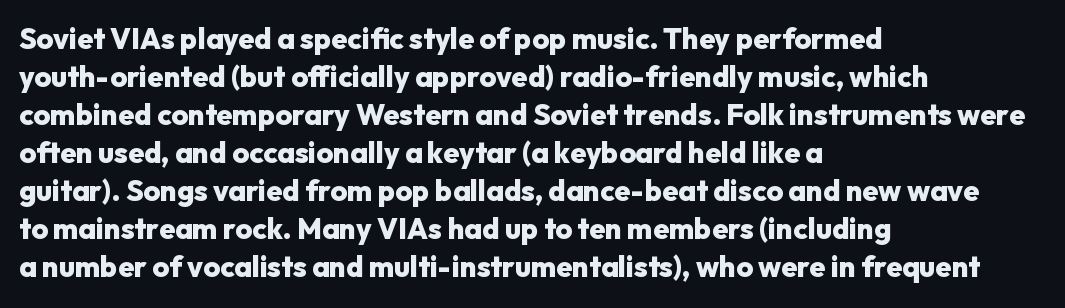
{"serif": "no", "italic": "no", "bold": "yes", "weight": "heavy", "width": "normal", "stroke_contrast": "low", "x_height": "medium", "monospaced": "no", "underline": "no", "align": "left", "line_spacing": "normal", "line_spacing_ratio": 1.31, "letter_spacing": "normal", "letter_spacing_em": 0.0, "glyph_px": 29}
